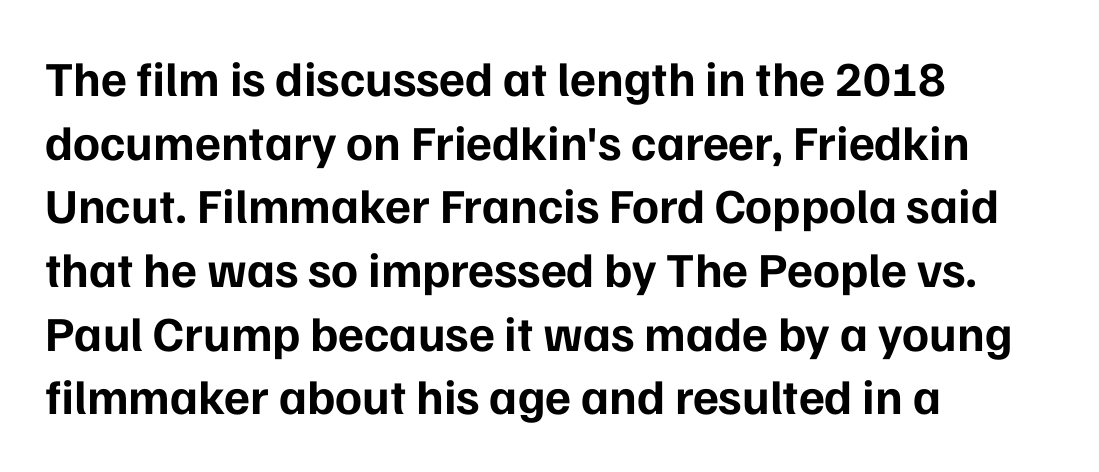
{"serif": "no", "italic": "no", "bold": "yes", "weight": "bold", "width": "normal", "stroke_contrast": "low", "x_height": "medium", "monospaced": "no", "underline": "no", "align": "left", "line_spacing": "normal", "line_spacing_ratio": 1.3, "letter_spacing": "normal", "letter_spacing_em": 0.0, "glyph_px": 49}
